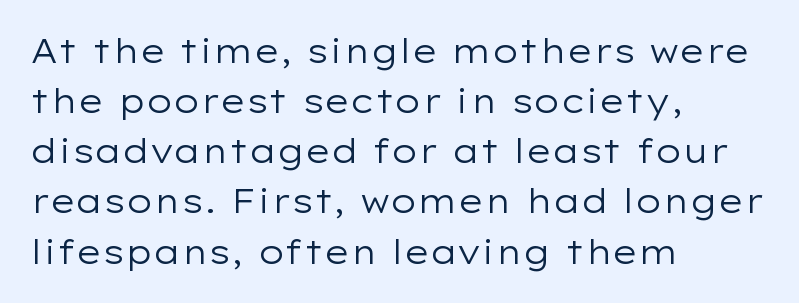
The image shows 33 px regular-weight, wide sans-serif type, upright; set left-aligned, normal line spacing (1.52x), normal letter spacing, not underlined; low stroke contrast and a medium x-height.
